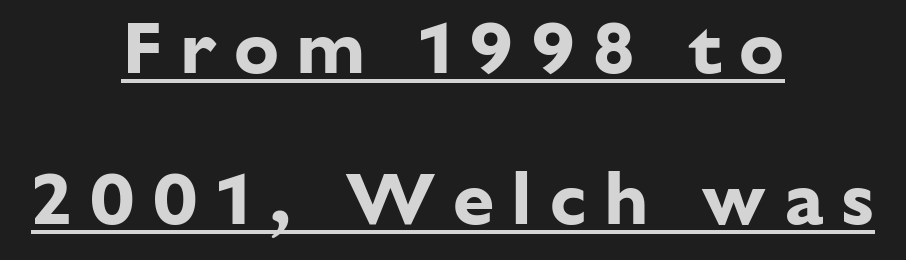
The image shows 75 px bold sans-serif type, upright; set centered, loose line spacing (2.02x), unusually wide letter spacing (+0.23 em), underlined; low stroke contrast and a medium x-height.
